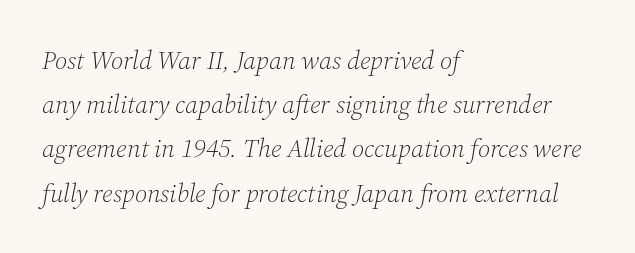
The image shows 26 px text type, italic (leaning right); set left-aligned, normal line spacing (1.7x), normal letter spacing, not underlined.
